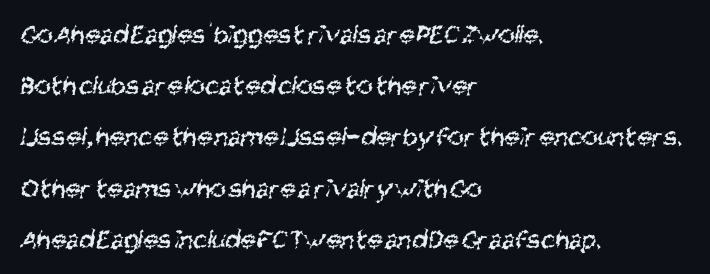
The image shows 28 px regular-weight, condensed sans-serif type; set left-aligned, line spacing 1.83x, normal letter spacing, not underlined; medium stroke contrast and a large x-height.
